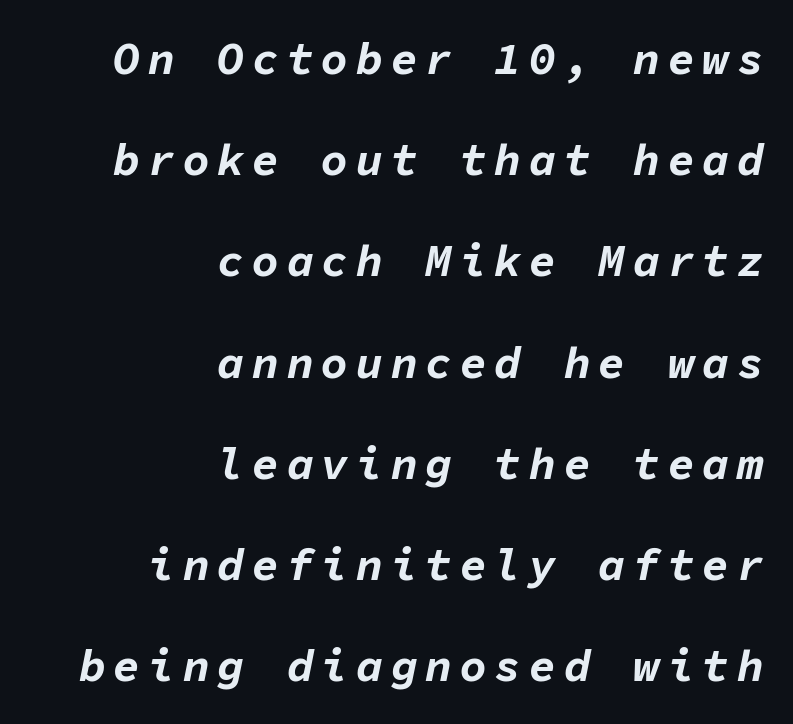
The face used here has a pronounced slope to its letters. Weight check: bold — yes, fully. A flush-right, rag-left setting is used for this passage. The strip under each line holds only bare page. This sample has the even, mechanical cadence of fixed-width lettering. Regarding leading, the lines here are spaced well apart.
